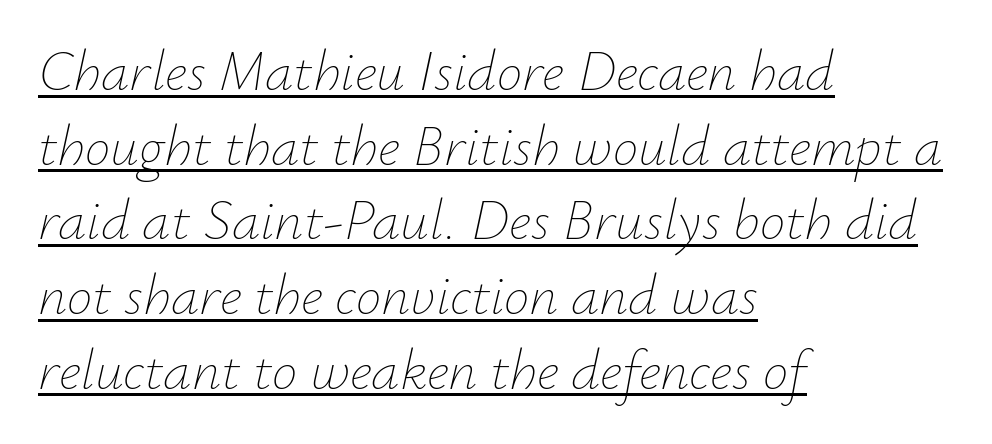
Emphasis is given by a line drawn under the lettering. Is the type slanted? Yes — the strokes lean at a clear angle. The weight tops out at a normal text grade. Here the designer chose a conventional face with non-uniform glyph widths.
